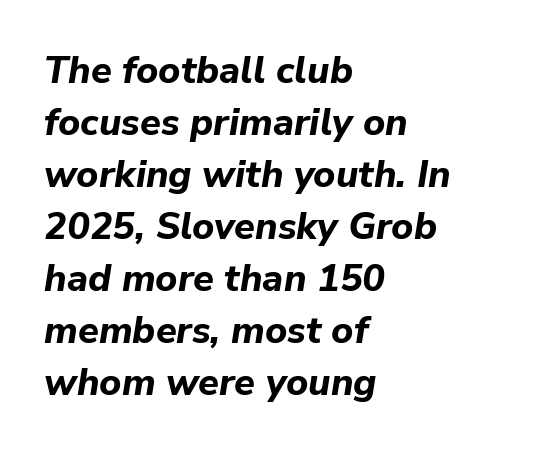
{"italic": "yes", "lean": "right", "slant_degrees": 9, "bold": "yes", "weight": "bold", "width": "normal", "stroke_contrast": "low", "x_height": "medium", "monospaced": "no", "underline": "no", "align": "left", "line_spacing": "normal", "line_spacing_ratio": 1.37, "letter_spacing": "normal", "letter_spacing_em": 0.0, "glyph_px": 38}
